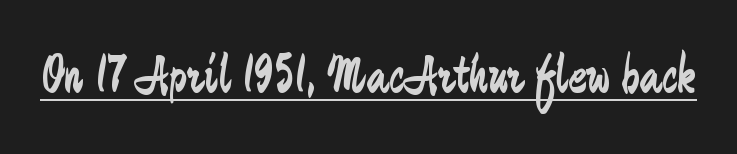
The image shows 55 px regular-weight, condensed sans-serif type; set normal letter spacing, underlined; low stroke contrast and a small x-height.
